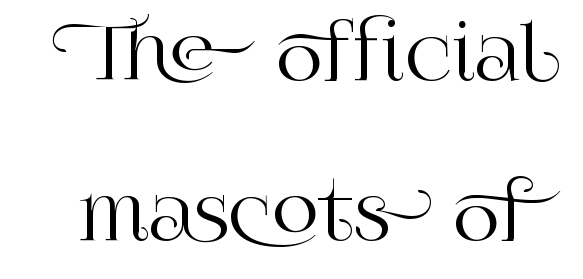
Q: Is the text italic (slanted)? A: No, it is upright.
Q: Is the typeface a serif or a sans-serif typeface? A: Serif.
Q: Is the text underlined? A: No.
Q: Is the spacing between letters normal or unusually wide? A: Normal.
Q: Is the spacing between lines tight, normal or loose? A: Loose.
Q: Width (condensed, normal, or wide)? A: Normal.
Q: Stroke contrast? A: High.
Q: x-height? A: Large.
Q: Monospaced? A: No.
